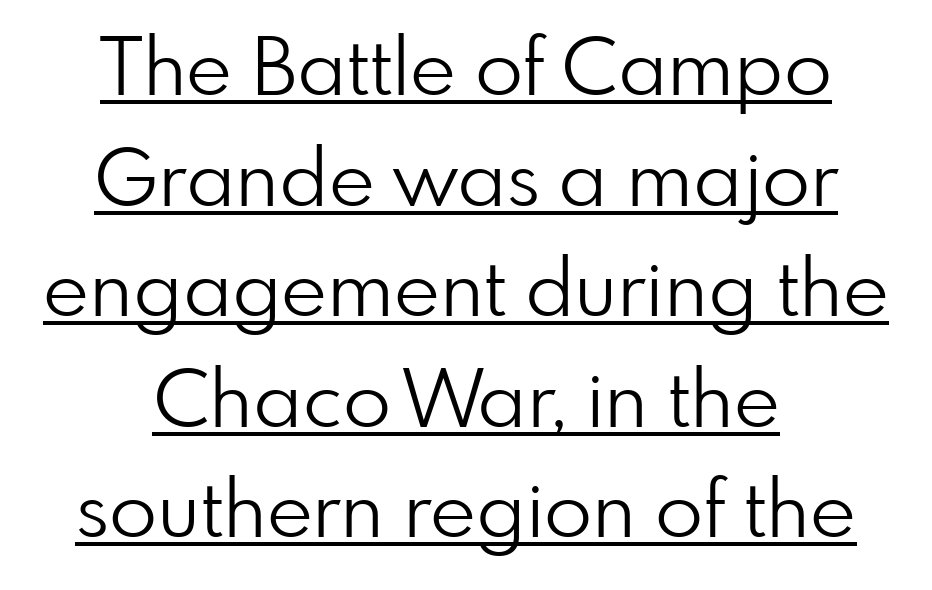
The image shows 79 px light sans-serif type, upright; set centered, normal line spacing (1.4x), normal letter spacing, underlined; low stroke contrast and a small x-height.
